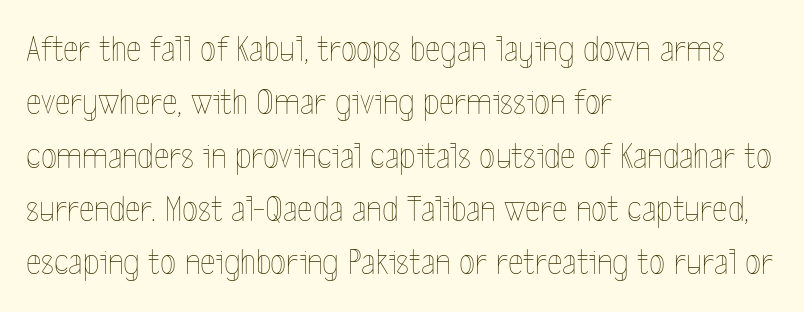
Q: Is the text bold? A: No.
Q: Is the text italic (slanted)? A: No, it is upright.
Q: Is the text underlined? A: No.
Q: How is the paragraph aligned? A: Left-aligned.
Q: Is the spacing between letters normal or unusually wide? A: Normal.
Q: Is the spacing between lines tight, normal or loose? A: Normal.
Q: Width (condensed, normal, or wide)? A: Condensed.
Q: x-height? A: Medium.
Q: Monospaced? A: No.
